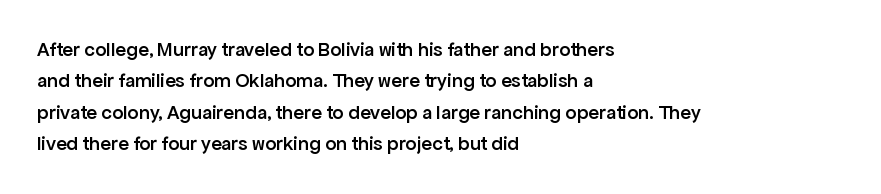
The image shows 20 px text type, upright; set left-aligned, normal line spacing (1.57x), normal letter spacing, not underlined.
